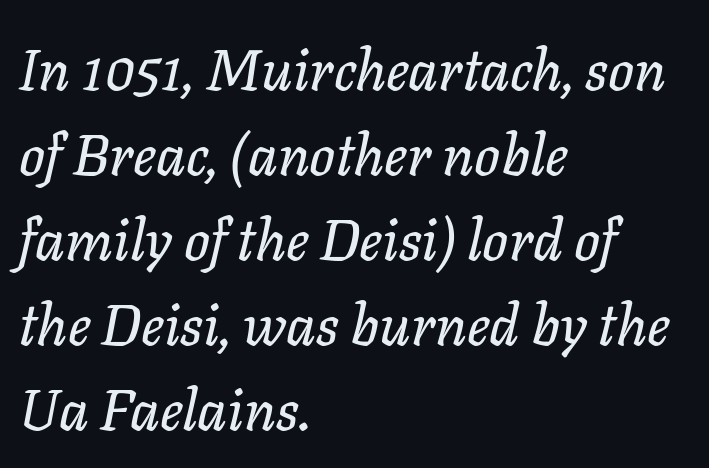
Looks like regular typesetting: each glyph gets only the width it needs. Visually the block forms a straight wall on the left and a jagged coastline on the right. A typesetter would mark this as italic. A typesetter would call this zero additional tracking. Decoration check: the copy has no underline. The line-height multiplier appears to be the usual default.
